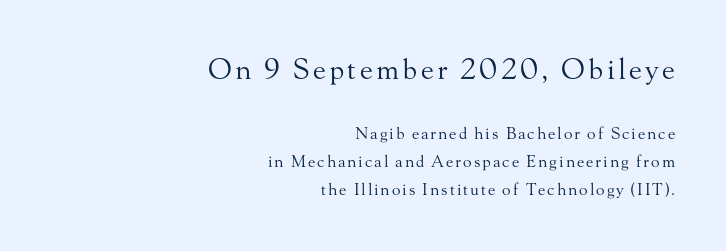
Teacher's note: observe the even right margin — that is flush-right alignment. The string is rendered with underlining switched off. Note the varied advance widths — an 'i' is clearly narrower than an 'm'. Heft: none added — not bold. Each letter's strokes conclude with small projecting serifs. The emphasis by scale lands on block number one, above.
